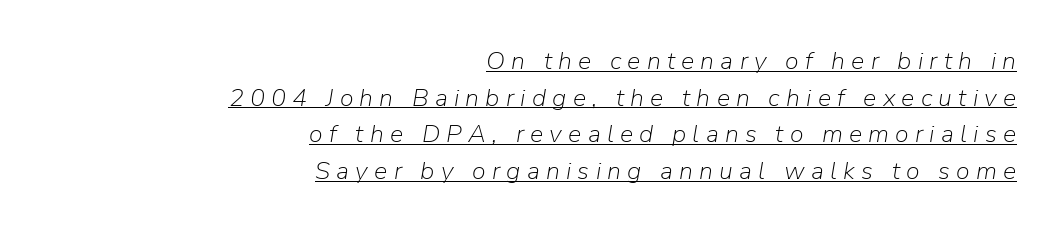
The text carries the slant typical of an italic or oblique font. The rendered words wear a rule along their underside. This rendering uses right alignment, leaving the left contour irregular. The space between consecutive lines is moderate. Compared with typical body copy, the letter spacing here is much looser.
